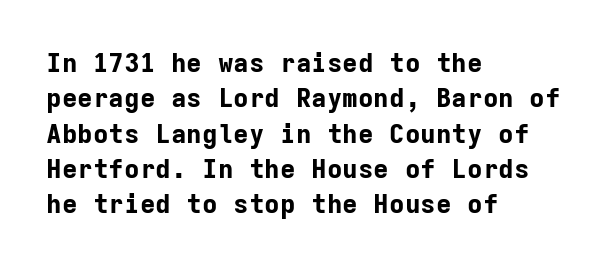
Normally led — the rows are evenly, conventionally spaced. A roman cut, with each character standing at attention. The gaps between neighbouring characters are ordinary and unremarkable. The words here are not underlined. Left-aligned paragraph, ragged on the right. The typesetting leans heavy: a genuine bold.
